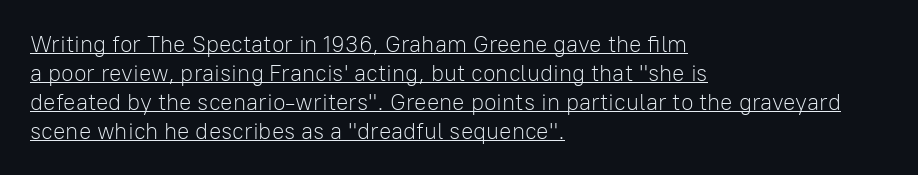
A roman cut, with each character standing at attention. The gaps between neighbouring characters are ordinary and unremarkable. These lines sit exactly where default settings would place them. Is the block centered? No — it sits flush against the left margin. Is the stroke heavy? The answer is a plain regular-or-lighter. A rule runs beneath these lines of type.
